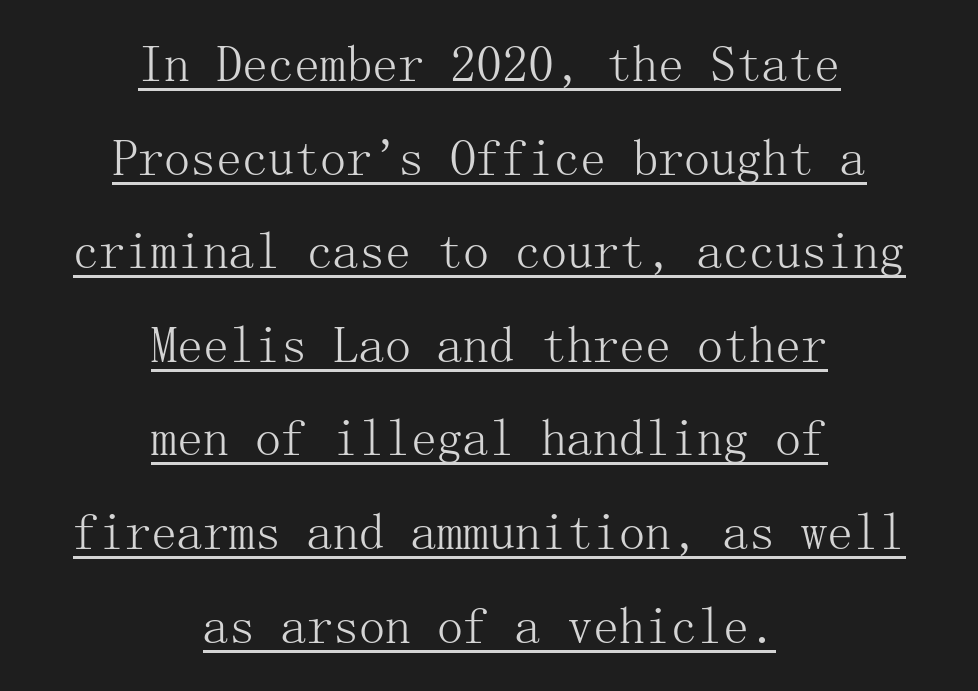
{"serif": "yes", "italic": "no", "bold": "no", "weight": "light", "width": "normal", "stroke_contrast": "medium", "x_height": "medium", "underline": "yes", "align": "center", "line_spacing_ratio": 1.8, "letter_spacing": "normal", "letter_spacing_em": 0.0, "glyph_px": 52}
